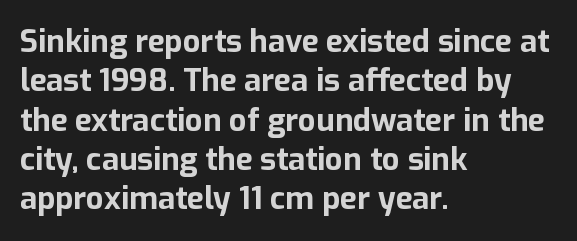
The typesetter chose a ragged-right arrangement here. A typesetter would call this zero additional tracking. A full-strength bold gives these letters their thick strokes. Nope, no serifs anywhere on these letters. Italic? Not at all — the glyphs are vertical. Do the characters align in a grid? No, the font is proportional.
